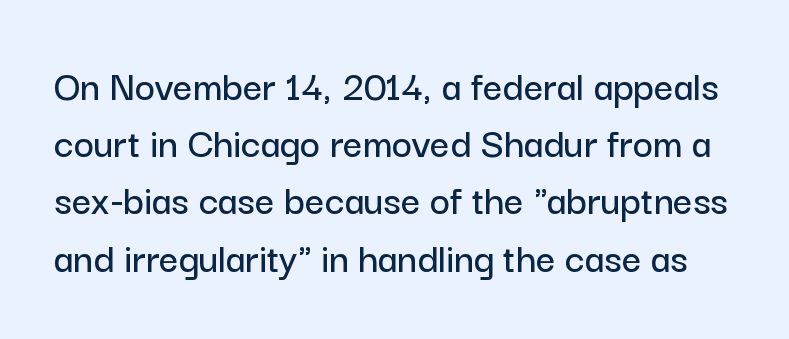
{"serif": "no", "italic": "no", "width": "normal", "stroke_contrast": "low", "x_height": "medium", "monospaced": "no", "underline": "no", "line_spacing": "normal", "line_spacing_ratio": 1.33, "letter_spacing": "normal", "letter_spacing_em": 0.0, "glyph_px": 43}
